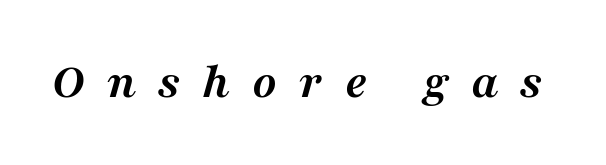
Q: Is the text bold? A: Yes.
Q: Is the text italic (slanted)? A: Yes, it leans right by about 16 degrees.
Q: Is the typeface a serif or a sans-serif typeface? A: Serif.
Q: Is the text underlined? A: No.
Q: Is the spacing between letters normal or unusually wide? A: Unusually wide.
Q: Width (condensed, normal, or wide)? A: Normal.
Q: Stroke contrast? A: Medium.
Q: x-height? A: Medium.
Q: Monospaced? A: No.
